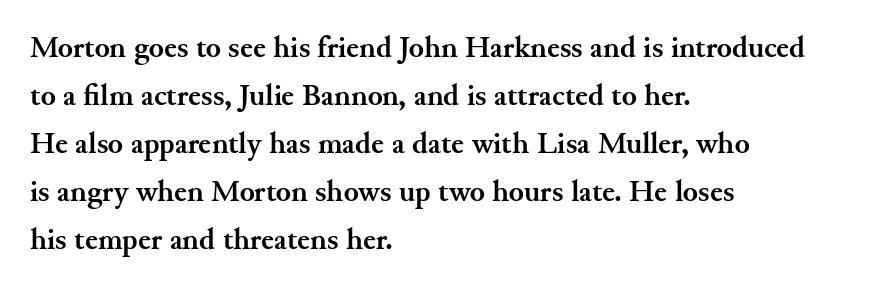
Q: Is the text bold? A: Yes.
Q: Is the text italic (slanted)? A: No, it is upright.
Q: Is the typeface a serif or a sans-serif typeface? A: Serif.
Q: Is the text underlined? A: No.
Q: How is the paragraph aligned? A: Left-aligned.
Q: Is the spacing between letters normal or unusually wide? A: Normal.
Q: Is the spacing between lines tight, normal or loose? A: Normal.
Q: Width (condensed, normal, or wide)? A: Normal.
Q: Stroke contrast? A: Medium.
Q: x-height? A: Small.
Q: Monospaced? A: No.
